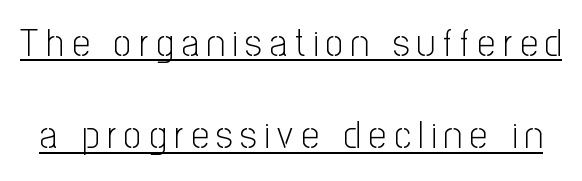
{"serif": "no", "italic": "no", "bold": "no", "weight": "light", "width": "condensed", "stroke_contrast": "low", "x_height": "medium", "monospaced": "no", "underline": "yes", "line_spacing": "loose", "line_spacing_ratio": 2.37, "letter_spacing": "wide", "letter_spacing_em": 0.2, "glyph_px": 39}
